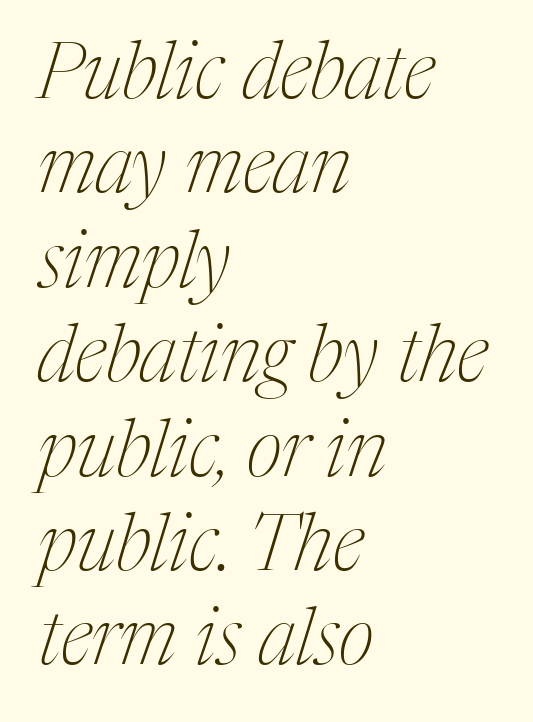
The image shows 78 px thin, condensed serif type, italic (leaning right); set left-aligned, line spacing 1.21x, normal letter spacing, not underlined; medium stroke contrast and a medium x-height.
